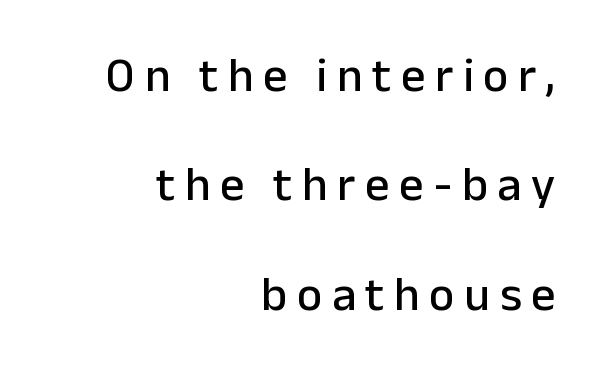
The image shows 48 px sans-serif type, upright; set right-aligned, loose line spacing (2.28x), unusually wide letter spacing (+0.2 em), not underlined; low stroke contrast and a medium x-height.
